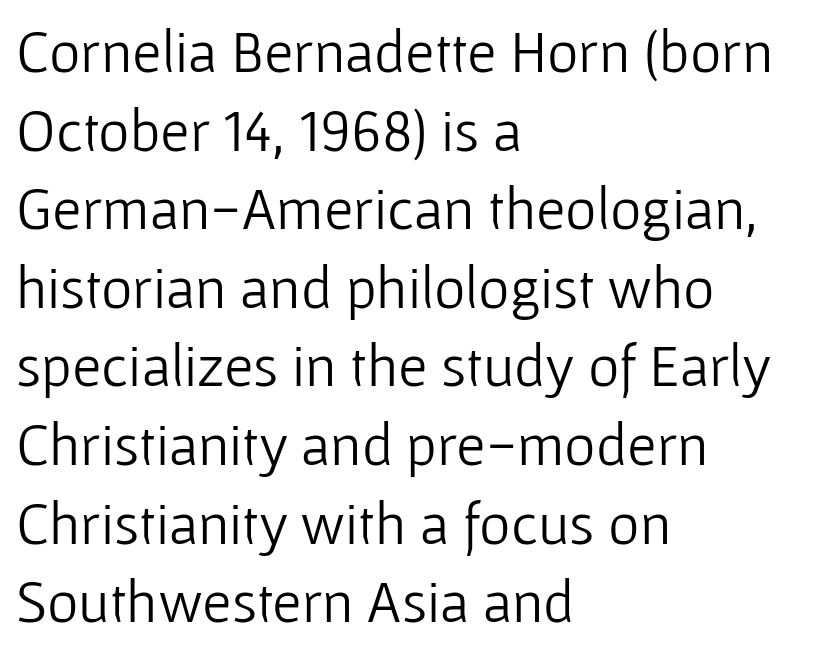
The image shows 60 px light sans-serif type, upright; set left-aligned, normal line spacing (1.31x), normal letter spacing, not underlined; low stroke contrast and a medium x-height.
